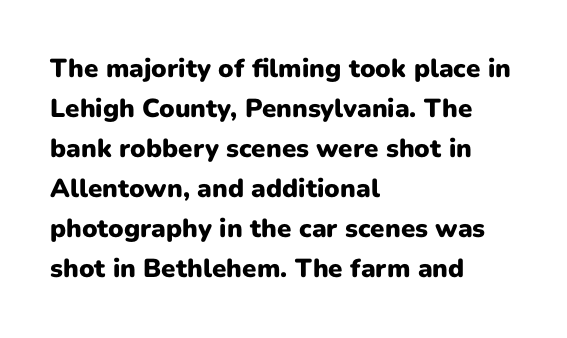
{"italic": "no", "bold": "yes", "underline": "no", "align": "left", "line_spacing": "normal", "line_spacing_ratio": 1.54, "letter_spacing": "normal", "letter_spacing_em": 0.0, "glyph_px": 26}
